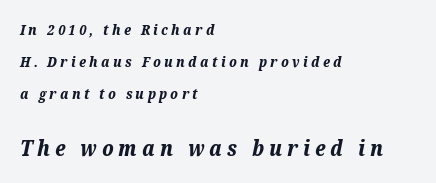
The image shows 21 px bold type, italic (leaning right); set left-aligned, loose line spacing (2.29x), unusually wide letter spacing (+0.24 em), not underlined; the second (bottom) block is 1.5x larger.
